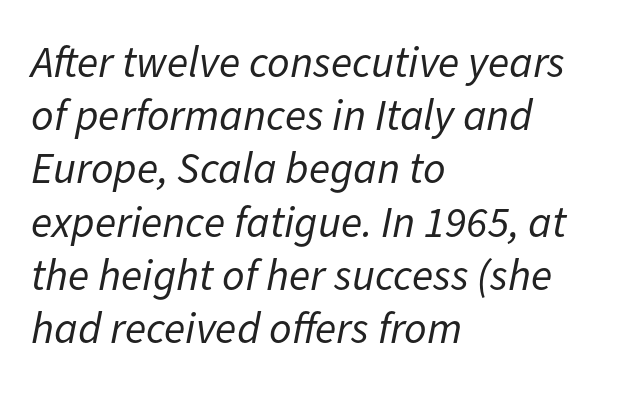
Here the designer chose a conventional face with non-uniform glyph widths. The passage shown is not underscored anywhere. Rendered with sloped, italic letterforms. The weight would be labelled regular, book, light, or lighter still. The lines are quadded left.
